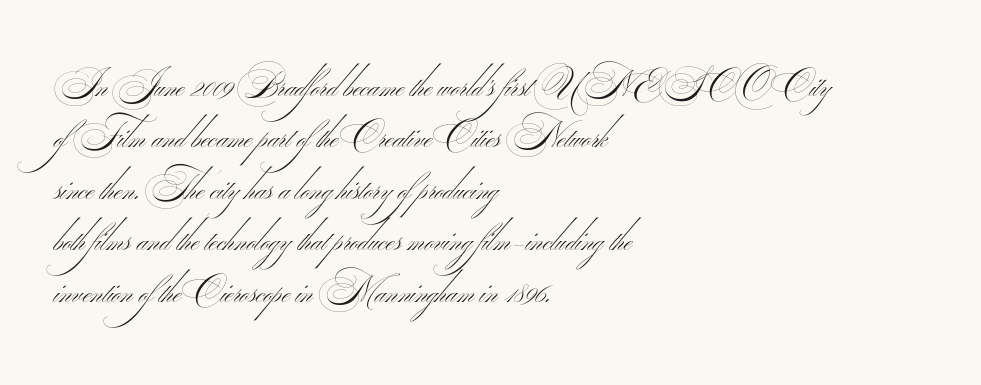
The image shows 36 px thin, wide sans-serif type; set left-aligned, normal line spacing (1.43x), normal letter spacing, not underlined; medium stroke contrast.
